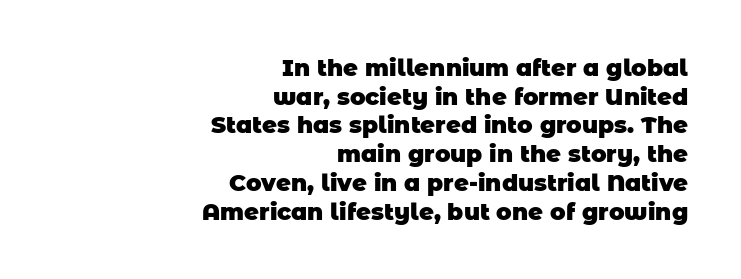
The image shows 23 px bold type; set right-aligned, normal line spacing (1.25x), normal letter spacing, not underlined.
